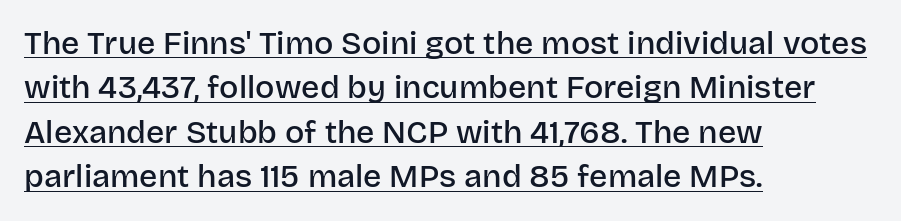
The image shows 32 px semibold sans-serif type, upright; set left-aligned, normal line spacing (1.39x), normal letter spacing, underlined; low stroke contrast and a large x-height.
